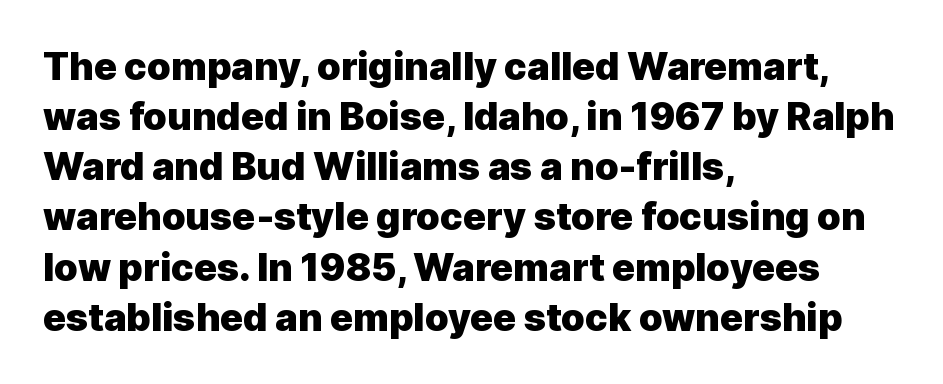
Q: Is the text bold? A: Yes.
Q: Is the text italic (slanted)? A: No, it is upright.
Q: Is the typeface a serif or a sans-serif typeface? A: Sans-serif.
Q: Is the text underlined? A: No.
Q: How is the paragraph aligned? A: Left-aligned.
Q: Is the spacing between letters normal or unusually wide? A: Normal.
Q: Is the spacing between lines tight, normal or loose? A: Normal.
Q: Width (condensed, normal, or wide)? A: Normal.
Q: x-height? A: Medium.
Q: Monospaced? A: No.
